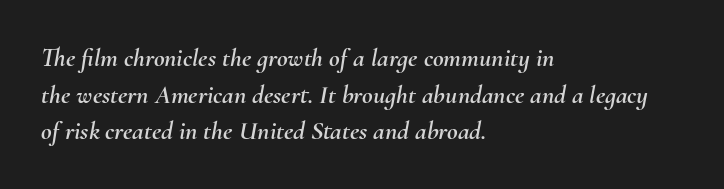
Q: Is the text italic (slanted)? A: Yes, it leans right by about 10 degrees.
Q: Is the text underlined? A: No.
Q: How is the paragraph aligned? A: Left-aligned.
Q: Is the spacing between letters normal or unusually wide? A: Normal.
Q: Is the spacing between lines tight, normal or loose? A: Normal.
